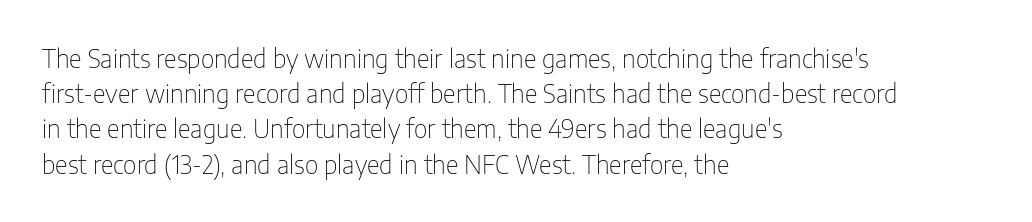
The image shows 25 px text type, upright; set left-aligned, normal line spacing (1.41x), normal letter spacing, not underlined.
